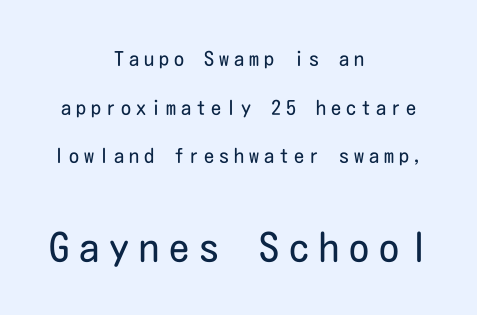
The image shows 40 px regular-weight, condensed sans-serif type, upright; set centered, loose line spacing (2.43x), unusually wide letter spacing (+0.25 em), not underlined; the second (bottom) block is 2.0x larger; low stroke contrast and a medium x-height.
